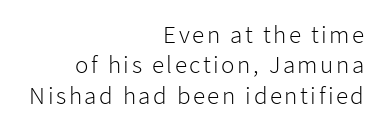
Q: Is the text bold? A: No.
Q: Is the text italic (slanted)? A: No, it is upright.
Q: Is the text underlined? A: No.
Q: How is the paragraph aligned? A: Right-aligned.
